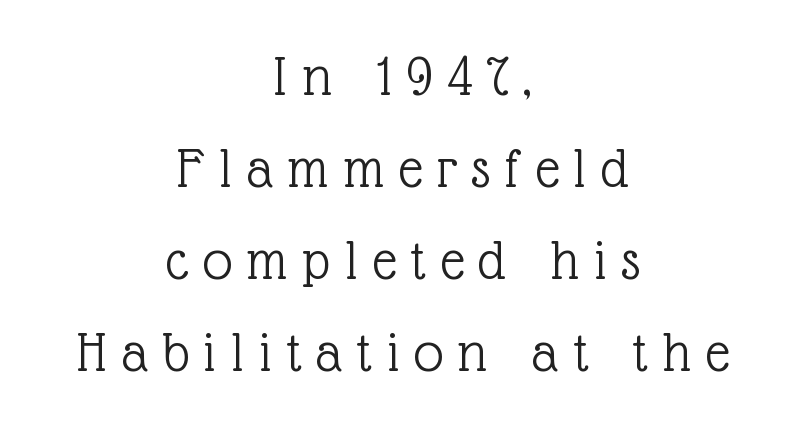
Q: Is the text bold? A: No.
Q: Is the text italic (slanted)? A: No, it is upright.
Q: Is the typeface a serif or a sans-serif typeface? A: Serif.
Q: Is the text underlined? A: No.
Q: How is the paragraph aligned? A: Centered.
Q: Is the spacing between letters normal or unusually wide? A: Unusually wide.
Q: Is the spacing between lines tight, normal or loose? A: Normal.
Q: Width (condensed, normal, or wide)? A: Normal.
Q: x-height? A: Medium.
Q: Monospaced? A: No.
